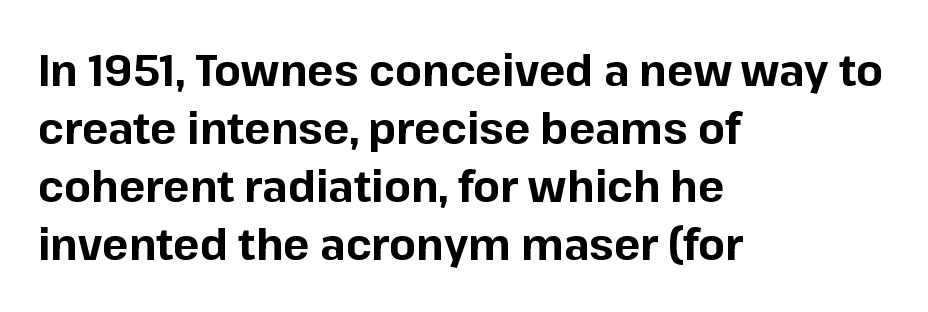
The image shows 44 px bold sans-serif type, upright; set left-aligned, normal line spacing (1.32x), normal letter spacing, not underlined; low stroke contrast and a medium x-height.
